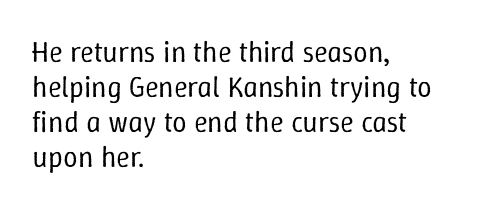
Q: Is the text bold? A: No.
Q: Is the text italic (slanted)? A: No, it is upright.
Q: Is the text underlined? A: No.
Q: How is the paragraph aligned? A: Left-aligned.
Q: Is the spacing between letters normal or unusually wide? A: Normal.
Q: Width (condensed, normal, or wide)? A: Normal.
Q: Stroke contrast? A: Low.
Q: x-height? A: Medium.
Q: Monospaced? A: No.
